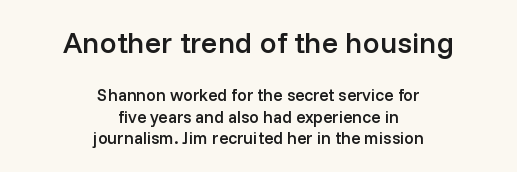
A centered setting, common on invitations and titles, is used for this passage. Semibold letterforms, between regular and bold. The letters stand straight up with perfectly vertical stems. Decoration check: the copy has no underline. Serif or sans? Sans — the stroke terminals are bare. Default kerning and tracking; the words read as compact shapes.
